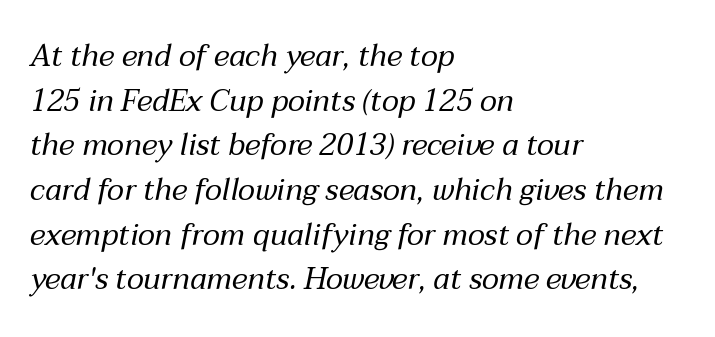
{"italic": "yes", "lean": "right", "slant_degrees": 12, "bold": "no", "weight": "regular", "width": "normal", "stroke_contrast": "medium", "x_height": "medium", "monospaced": "no", "underline": "no", "align": "left", "line_spacing": "normal", "line_spacing_ratio": 1.49, "letter_spacing": "normal", "letter_spacing_em": 0.0, "glyph_px": 30}
